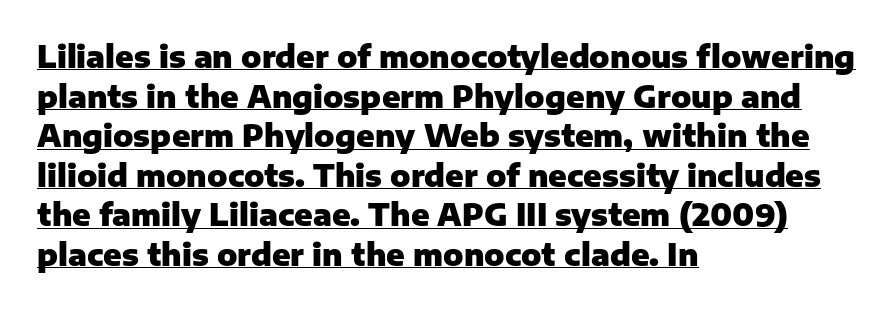
Students, observe the line beneath the letters — that is underlining. These lines are rendered in a variable-pitch font. Look at the stroke-to-counter ratio: heavy, a bold. These lines are set flush left with a ragged right edge. The lines sit at an ordinary, default distance from one another. Ordinary non-slanted type is in use.
